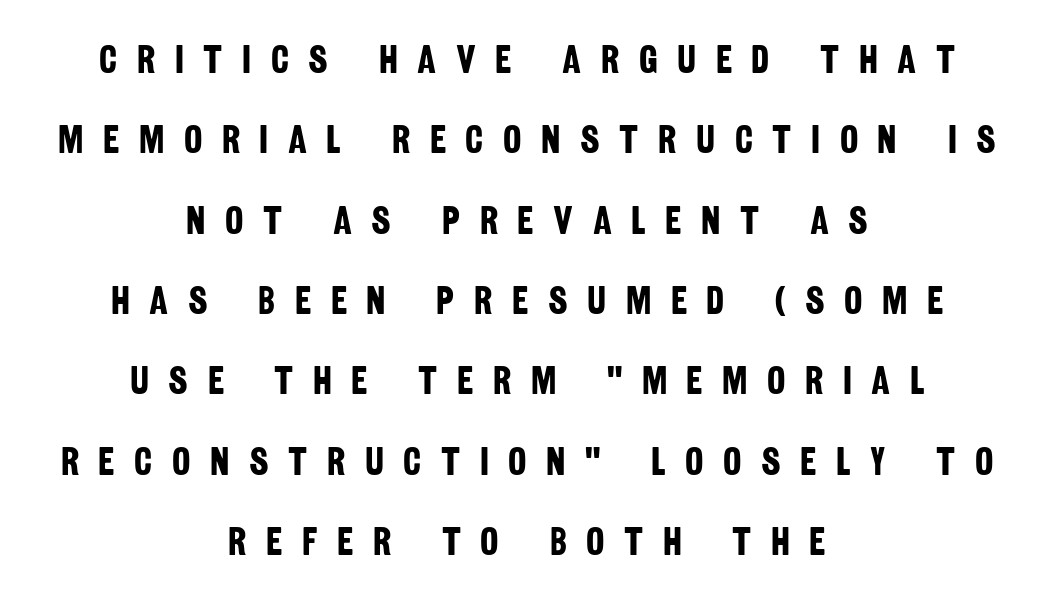
Q: Is the text bold? A: Yes.
Q: Is the typeface a serif or a sans-serif typeface? A: Sans-serif.
Q: Is the text underlined? A: No.
Q: How is the paragraph aligned? A: Centered.
Q: Is the spacing between letters normal or unusually wide? A: Unusually wide.
Q: Is the spacing between lines tight, normal or loose? A: Loose.
Q: Width (condensed, normal, or wide)? A: Condensed.
Q: Stroke contrast? A: Low.
Q: x-height? A: Large.
Q: Monospaced? A: No.
